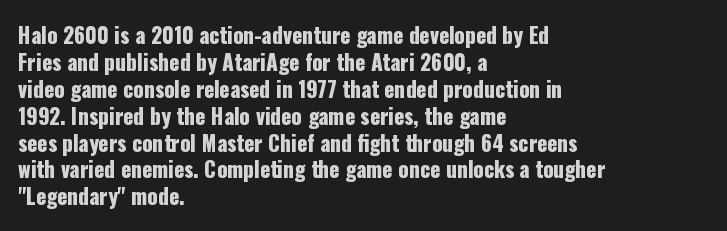
The image shows 21 px text type, upright; set left-aligned, normal line spacing (1.28x), normal letter spacing, not underlined.
